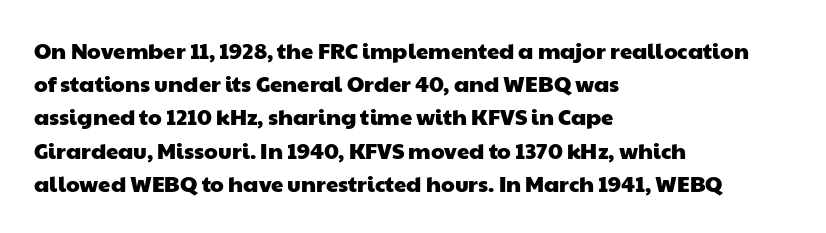
Q: Is the text underlined? A: No.
Q: How is the paragraph aligned? A: Left-aligned.
Q: Is the spacing between letters normal or unusually wide? A: Normal.
Q: Is the spacing between lines tight, normal or loose? A: Normal.
